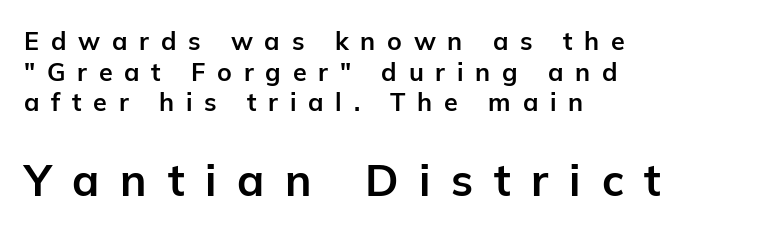
{"serif": "no", "italic": "no", "bold": "yes", "weight": "bold", "width": "normal", "stroke_contrast": "low", "x_height": "medium", "monospaced": "no", "underline": "no", "align": "left", "line_spacing_ratio": 1.23, "letter_spacing": "wide", "letter_spacing_em": 0.47, "larger_block": "second", "size_ratio": 1.76, "glyph_px": 44}
